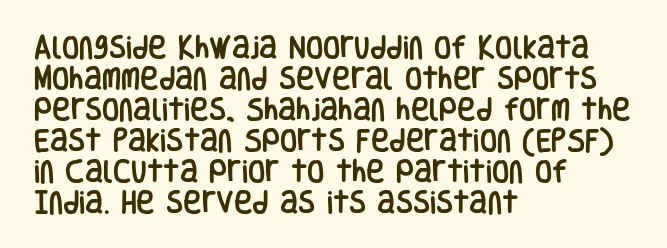
{"italic": "no", "underline": "no", "align": "left", "line_spacing_ratio": 1.24, "letter_spacing": "normal", "letter_spacing_em": 0.0, "glyph_px": 25}
